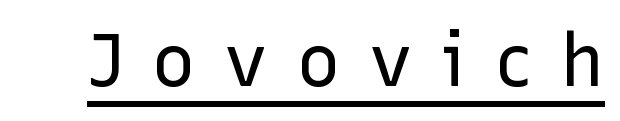
{"serif": "no", "italic": "no", "bold": "no", "weight": "regular", "width": "normal", "stroke_contrast": "low", "x_height": "medium", "monospaced": "no", "underline": "yes", "letter_spacing": "wide", "letter_spacing_em": 0.39, "glyph_px": 73}
